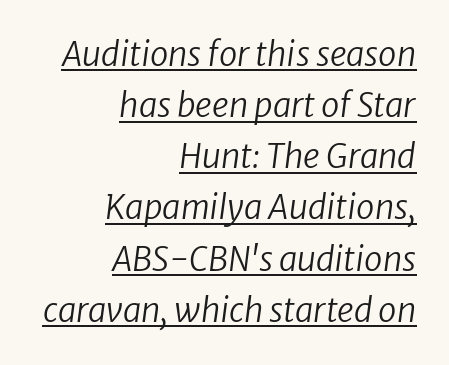
The image shows 33 px regular-weight type, italic (leaning right); set right-aligned, normal line spacing (1.55x), normal letter spacing, underlined; low stroke contrast and a medium x-height.
